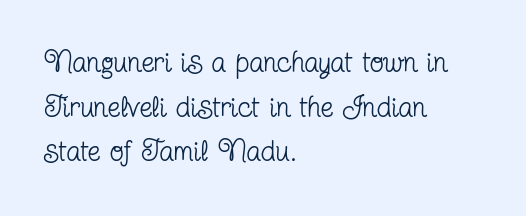
Horizontal bands of white between lines are of average thickness. Serifs: yes, visible at the terminals of the letterforms. The passage shown has conventional tracking throughout. Which margin do the lines hug? The left one — the right edge is uneven. If you drew a line through each stem, it would be perfectly vertical.
